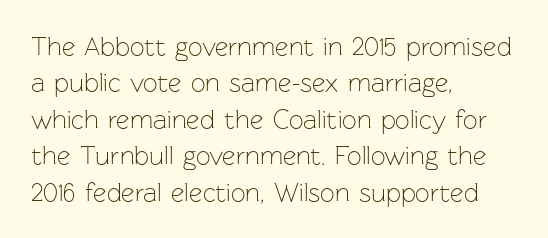
{"italic": "no", "bold": "no", "underline": "no", "align": "left", "line_spacing": "normal", "line_spacing_ratio": 1.4, "letter_spacing": "normal", "letter_spacing_em": 0.0, "glyph_px": 26}
